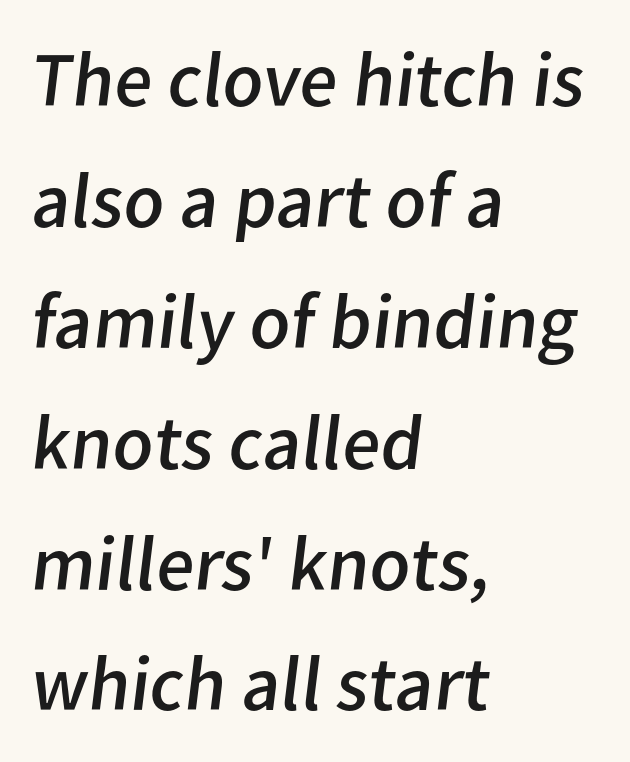
Q: Is the text bold? A: No.
Q: Is the typeface a serif or a sans-serif typeface? A: Sans-serif.
Q: Is the text underlined? A: No.
Q: How is the paragraph aligned? A: Left-aligned.
Q: Is the spacing between letters normal or unusually wide? A: Normal.
Q: Is the spacing between lines tight, normal or loose? A: Normal.
Q: Width (condensed, normal, or wide)? A: Normal.
Q: Stroke contrast? A: Low.
Q: x-height? A: Medium.
Q: Monospaced? A: No.
